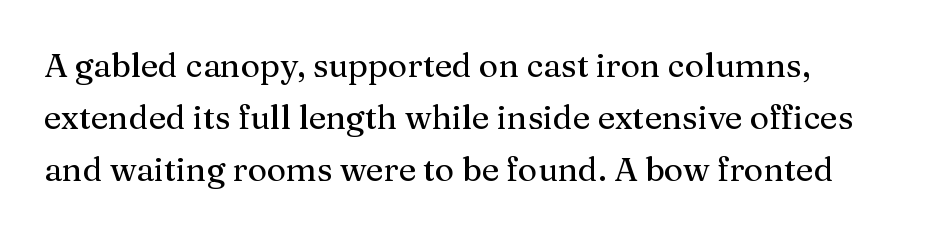
{"serif": "yes", "italic": "no", "width": "normal", "stroke_contrast": "medium", "x_height": "medium", "monospaced": "no", "underline": "no", "align": "left", "line_spacing": "normal", "line_spacing_ratio": 1.58, "letter_spacing": "normal", "letter_spacing_em": 0.0, "glyph_px": 33}
